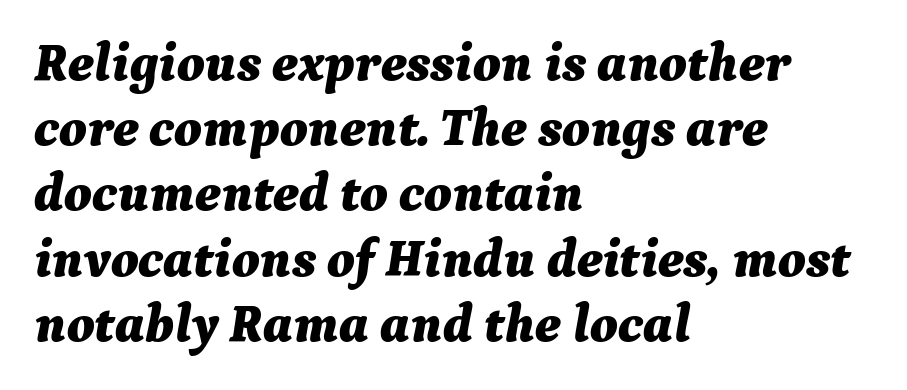
The image shows 53 px bold type, italic (leaning right); set left-aligned, line spacing 1.23x, normal letter spacing, not underlined; medium stroke contrast and a medium x-height.
